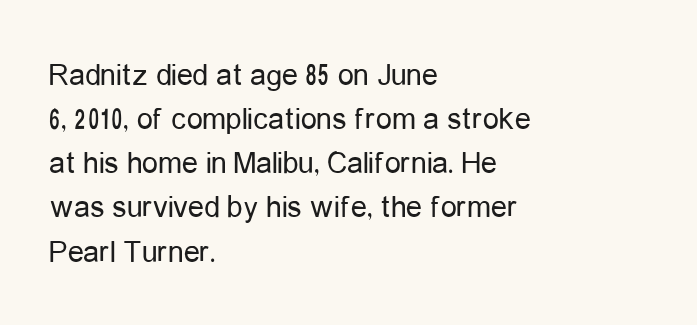
How would I describe the line gaps? Plain and ordinary. No italicization has been applied; the sample stays upright. This reads as an unemphasized weight, regular at the heaviest. A clean baseline with only descenders dipping below it.
